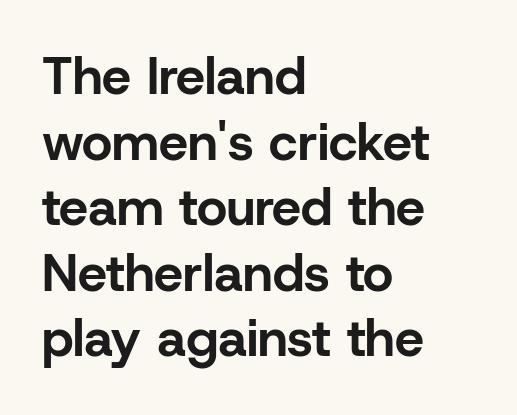
Spacing verdict: proportional, widths tailored to each character. The typesetting leans heavy: a genuine bold. The lines are quadded left. No feet cap the strokes, marking this as sans-serif type. Italic: no, the glyphs are upright roman. Honestly, the letter spacing is just normal — you wouldn't notice it.
